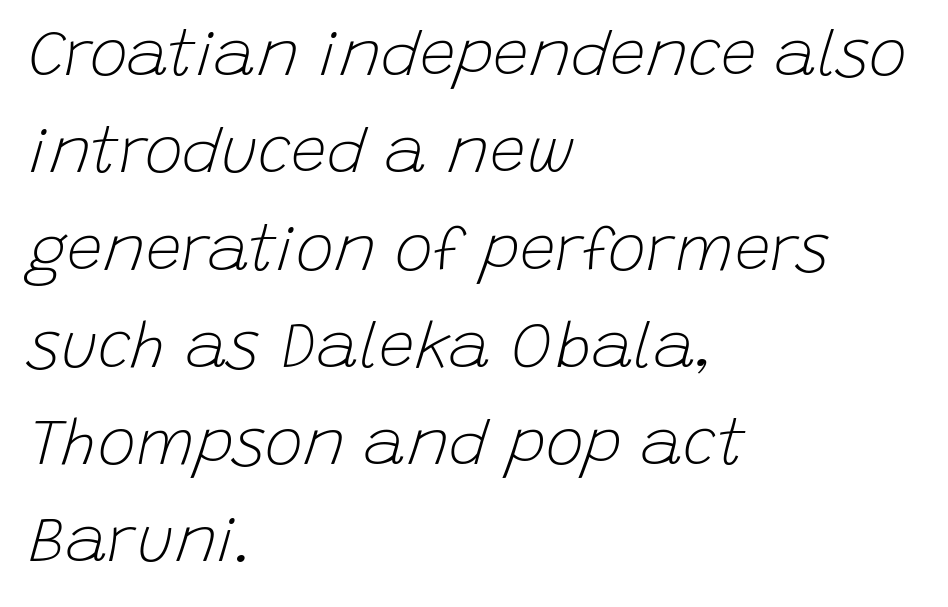
Q: Is the text bold? A: No.
Q: Is the text italic (slanted)? A: Yes, it leans right by about 15 degrees.
Q: Is the text underlined? A: No.
Q: How is the paragraph aligned? A: Left-aligned.
Q: Is the spacing between letters normal or unusually wide? A: Normal.
Q: Is the spacing between lines tight, normal or loose? A: Normal.
Q: Width (condensed, normal, or wide)? A: Normal.
Q: Stroke contrast? A: Low.
Q: x-height? A: Large.
Q: Monospaced? A: No.
